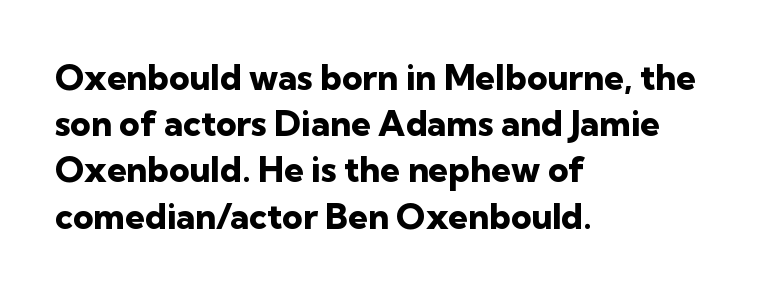
Bare-footed words on every line. Plenty of ink on the page — the face is bold. Does the type have serifs? No, each stem ends abruptly. Ascenders rise straight up at ninety degrees.
